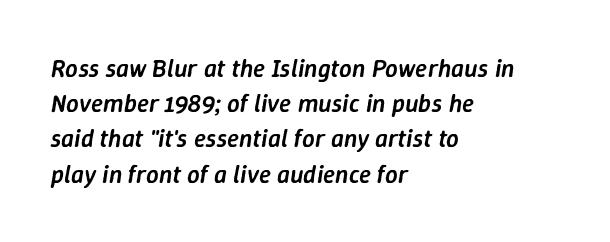
{"italic": "yes", "lean": "right", "slant_degrees": 9, "bold": "semi", "underline": "no", "align": "left", "line_spacing": "normal", "line_spacing_ratio": 1.41, "letter_spacing": "normal", "letter_spacing_em": 0.0, "glyph_px": 25}
